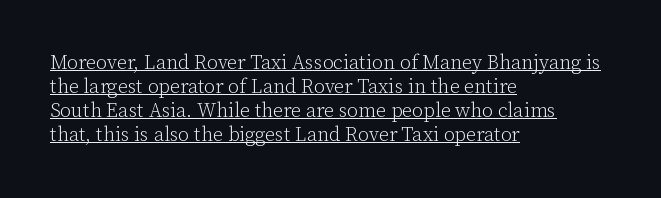
Q: Is the text bold? A: No.
Q: Is the text italic (slanted)? A: No, it is upright.
Q: Is the text underlined? A: Yes.
Q: How is the paragraph aligned? A: Left-aligned.
Q: Is the spacing between letters normal or unusually wide? A: Normal.
